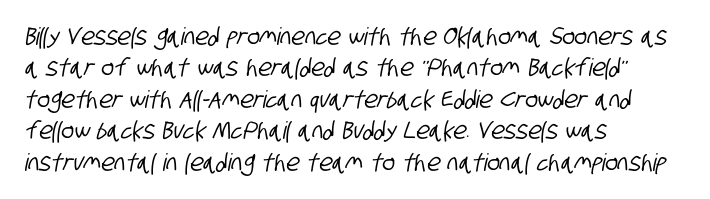
{"underline": "no", "align": "left", "line_spacing": "normal", "line_spacing_ratio": 1.31, "letter_spacing": "normal", "letter_spacing_em": 0.0, "glyph_px": 24}
